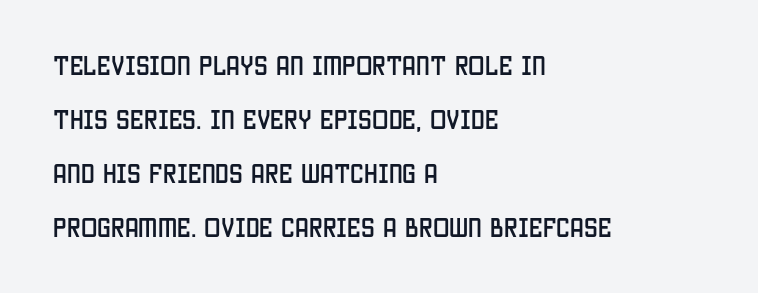
Glance below the letters and you will spot only blank space. Horizontally, the lines are justified to the leading edge only. Spacing between characters is what you'd get straight out of the box. Students, observe: this is what heavily led, spacious text looks like.
